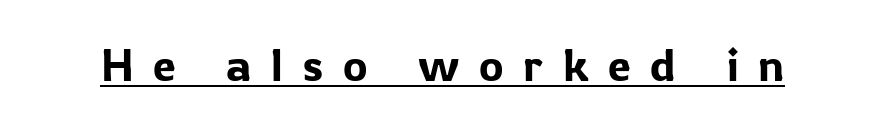
{"serif": "no", "italic": "no", "width": "normal", "stroke_contrast": "low", "x_height": "medium", "monospaced": "no", "underline": "yes", "letter_spacing": "wide", "letter_spacing_em": 0.43, "glyph_px": 46}
